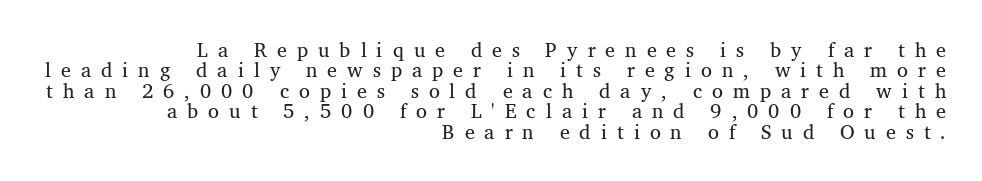
Q: Is the text underlined? A: No.
Q: How is the paragraph aligned? A: Right-aligned.
Q: Is the spacing between letters normal or unusually wide? A: Unusually wide.
Q: Is the spacing between lines tight, normal or loose? A: Tight.
